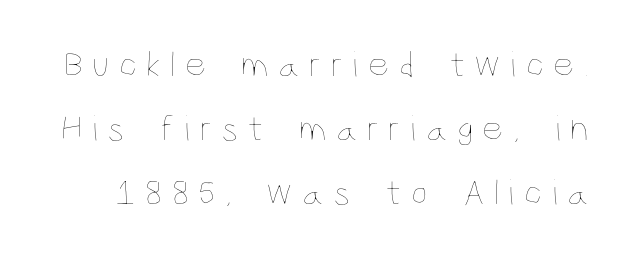
The image shows 37 px thin, condensed type, upright; set line spacing 1.73x, unusually wide letter spacing (+0.25 em), not underlined; low stroke contrast and a large x-height.
